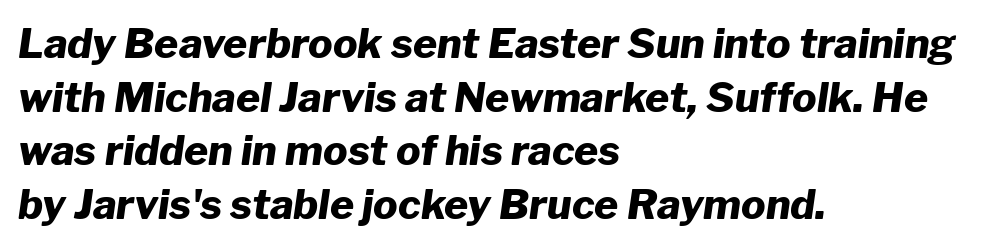
Tall strokes in this sample are angled rather than plumb. Reading down the block, your eye returns to a fixed left position each line. These lines are rendered in a variable-pitch font. Anything drawn beneath the words? Only blank space. These lines sit exactly where default settings would place them. Look at the tracking — it's just the regular setting, nothing added.
